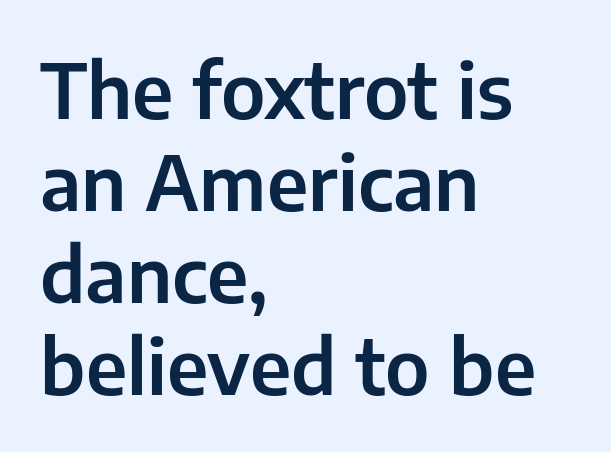
This sample uses a sans-serif face. Tall strokes in this sample are plumb rather than angled. Here the designer chose a conventional face with non-uniform glyph widths. A clean baseline with only descenders dipping below it. A classic flush-left, rag-right setting is used for this passage.
